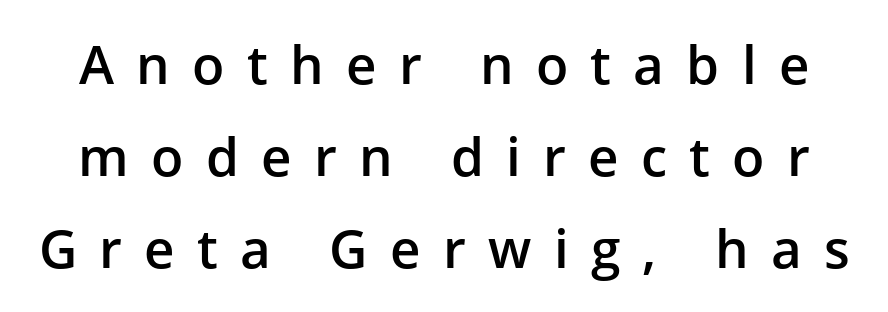
Q: Is the text bold? A: Semi-bold.
Q: Is the text italic (slanted)? A: No, it is upright.
Q: Is the typeface a serif or a sans-serif typeface? A: Sans-serif.
Q: Is the text underlined? A: No.
Q: Is the spacing between letters normal or unusually wide? A: Unusually wide.
Q: Width (condensed, normal, or wide)? A: Normal.
Q: Stroke contrast? A: Low.
Q: x-height? A: Medium.
Q: Monospaced? A: No.
